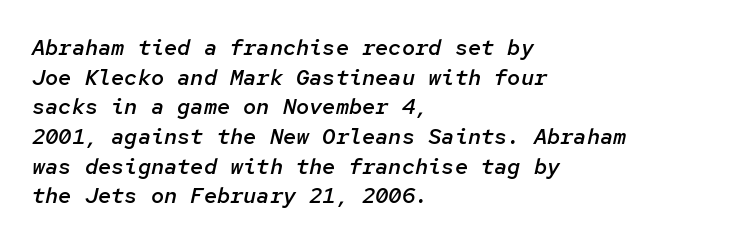
Q: Is the text bold? A: Semi-bold.
Q: Is the text italic (slanted)? A: Yes, it leans right by about 12 degrees.
Q: Is the text underlined? A: No.
Q: How is the paragraph aligned? A: Left-aligned.
Q: Is the spacing between letters normal or unusually wide? A: Normal.
Q: Is the spacing between lines tight, normal or loose? A: Normal.
